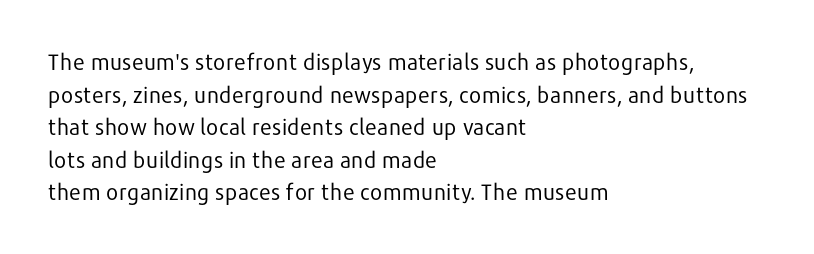
{"italic": "no", "bold": "no", "underline": "no", "align": "left", "line_spacing": "normal", "line_spacing_ratio": 1.48, "letter_spacing": "normal", "letter_spacing_em": 0.0, "glyph_px": 22}
